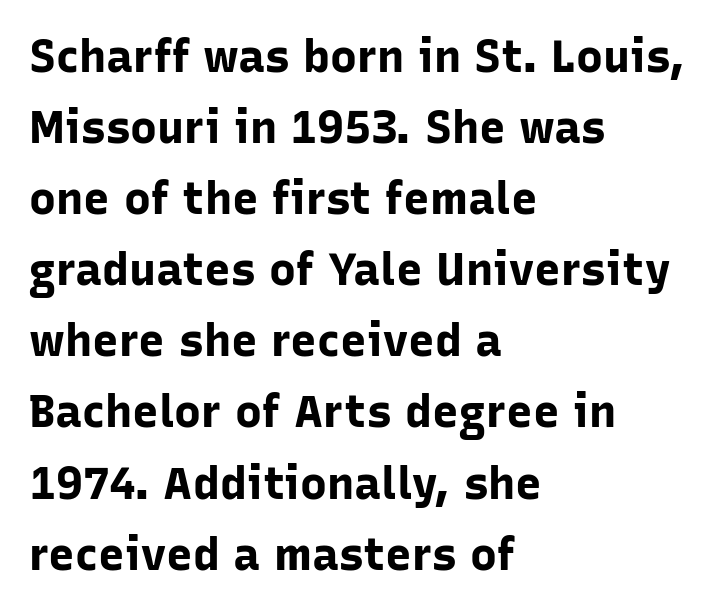
Q: Is the text bold? A: Yes.
Q: Is the text italic (slanted)? A: No, it is upright.
Q: Is the typeface a serif or a sans-serif typeface? A: Sans-serif.
Q: Is the text underlined? A: No.
Q: How is the paragraph aligned? A: Left-aligned.
Q: Is the spacing between letters normal or unusually wide? A: Normal.
Q: Is the spacing between lines tight, normal or loose? A: Normal.
Q: Width (condensed, normal, or wide)? A: Normal.
Q: Stroke contrast? A: Low.
Q: x-height? A: Medium.
Q: Monospaced? A: No.
